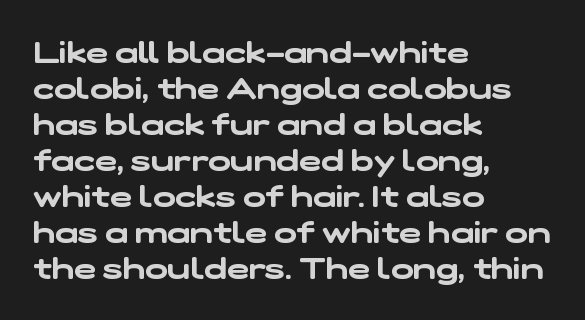
The image shows 30 px wide sans-serif type; set left-aligned, line spacing 1.2x, normal letter spacing, not underlined; low stroke contrast and a medium x-height.
